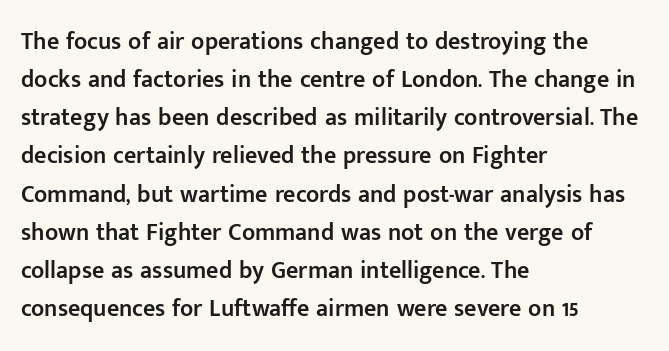
Q: Is the text bold? A: Semi-bold.
Q: Is the text italic (slanted)? A: No, it is upright.
Q: Is the text underlined? A: No.
Q: How is the paragraph aligned? A: Left-aligned.
Q: Is the spacing between letters normal or unusually wide? A: Normal.
Q: Is the spacing between lines tight, normal or loose? A: Normal.
